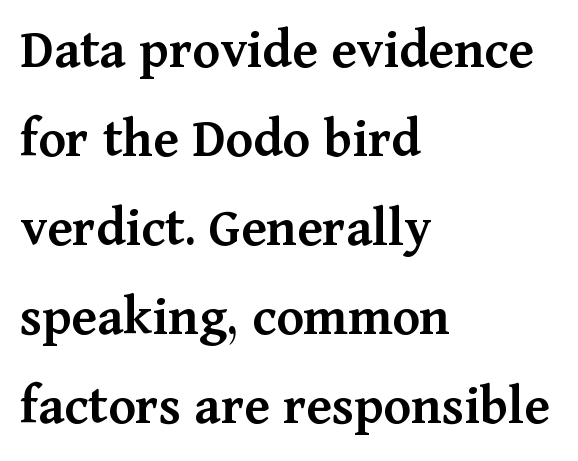
In CSS terms this would be text-align: left. Any mark beneath the type? The region is blank. Each letter keeps its own natural width here, so spacing adapts to shape. You could call the tracking neutral — neither tight nor loose.
